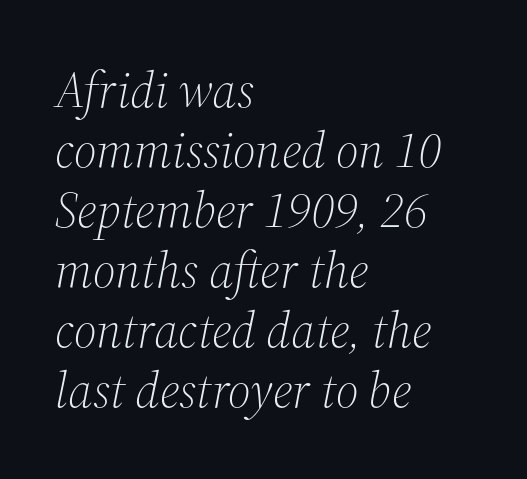
A clean baseline with only descenders dipping below it. Think of a printed novel: that variable character pitch is what you see here. The font's italic variant was chosen for this text. Default kerning and tracking; the words read as compact shapes.
